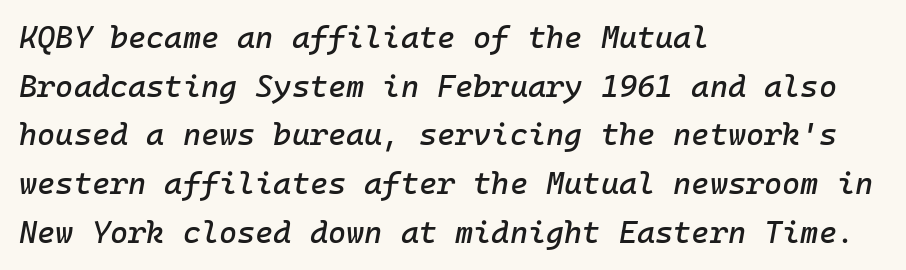
The image shows 31 px text type, italic (leaning right), monospaced; set left-aligned, normal line spacing (1.57x), normal letter spacing, not underlined; low stroke contrast and a medium x-height.
